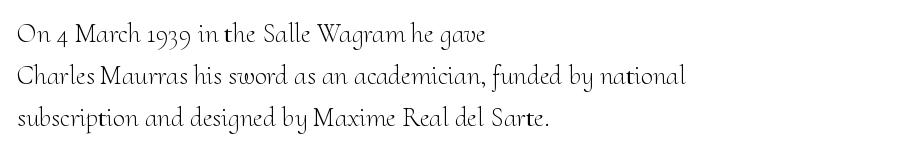
The image shows 27 px text type, upright; set left-aligned, normal line spacing (1.55x), normal letter spacing, not underlined.
